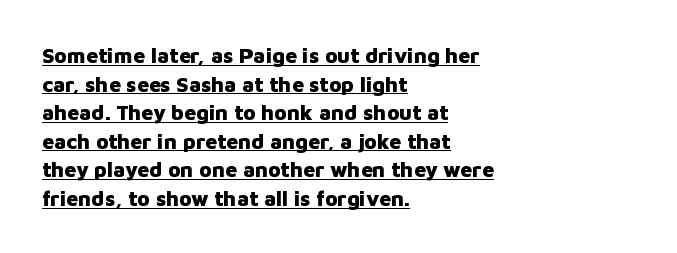
Q: Is the text bold? A: Yes.
Q: Is the text italic (slanted)? A: No, it is upright.
Q: Is the text underlined? A: Yes.
Q: How is the paragraph aligned? A: Left-aligned.
Q: Is the spacing between letters normal or unusually wide? A: Normal.
Q: Is the spacing between lines tight, normal or loose? A: Normal.
